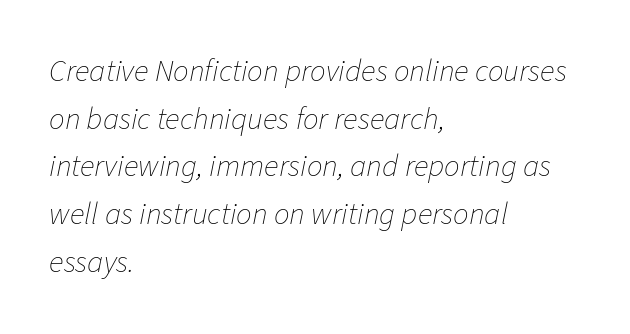
The image shows 31 px thin type, italic (leaning right); set left-aligned, normal line spacing (1.54x), normal letter spacing, not underlined; low stroke contrast and a medium x-height.
